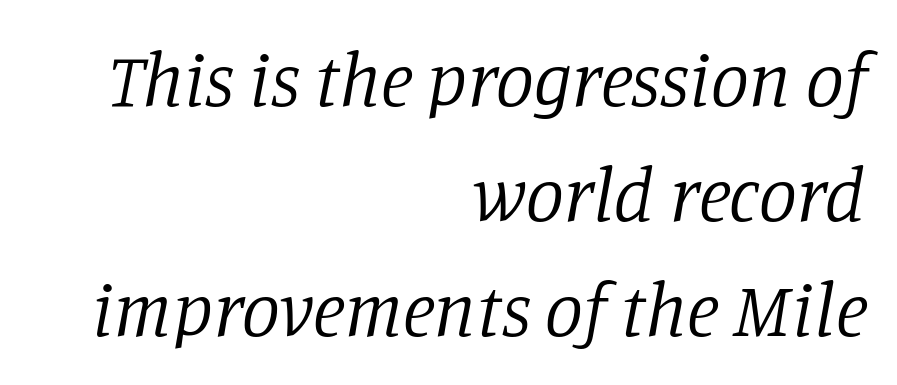
The image shows 76 px regular-weight serif type, italic (leaning right); set right-aligned, normal line spacing (1.51x), normal letter spacing, not underlined; low stroke contrast and a large x-height.
